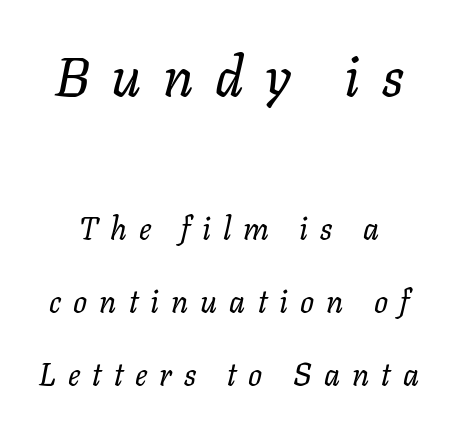
Slanted lettering throughout. The first block has been scaled up relative to the second. You could not count columns in this text — the font is proportionally spaced. Vertical stems look standard width or narrower in stroke. The tracking jumps out immediately: characters are airy and widely separated. The zone under the glyphs is completely vacant.
